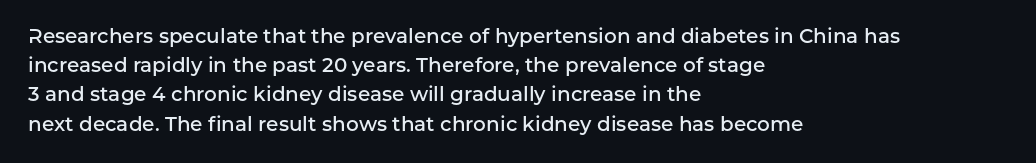
The image shows 20 px text type, upright; set left-aligned, normal line spacing (1.46x), normal letter spacing, not underlined.
